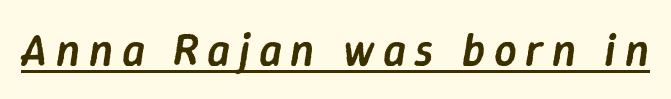
Q: Is the text bold? A: Semi-bold.
Q: Is the text italic (slanted)? A: Yes, it leans right by about 9 degrees.
Q: Is the text underlined? A: Yes.
Q: Width (condensed, normal, or wide)? A: Normal.
Q: Stroke contrast? A: Low.
Q: x-height? A: Medium.
Q: Monospaced? A: No.
